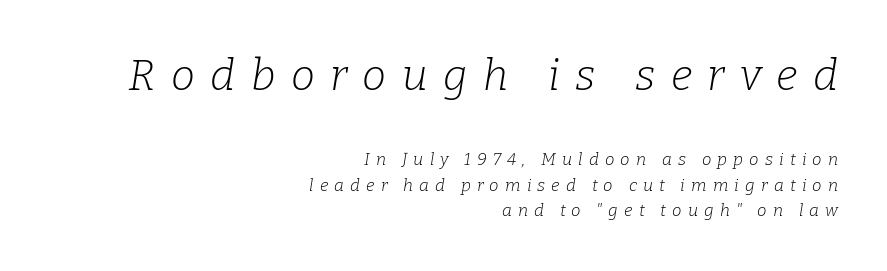
The line texture is sparse and dotted thanks to wide tracking. The designer gave the opening block more size than the closing block. Emphasis-style slanted type is in use. Is this a sans? No — the strokes have serifs. Looks like regular typesetting: each glyph gets only the width it needs. The line-height multiplier appears to be the usual default.
